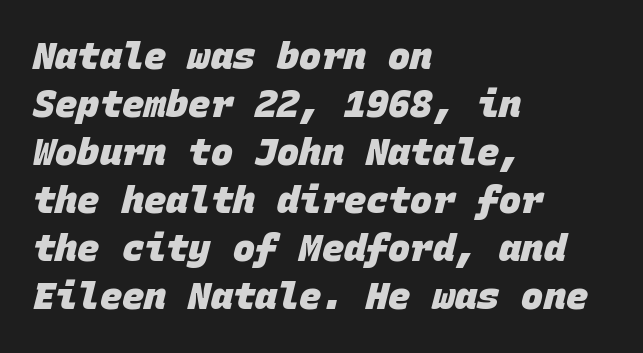
{"serif": "no", "bold": "yes", "weight": "heavy", "width": "normal", "stroke_contrast": "low", "x_height": "large", "monospaced": "yes", "underline": "no", "align": "left", "line_spacing": "normal", "line_spacing_ratio": 1.3, "letter_spacing": "normal", "letter_spacing_em": 0.0, "glyph_px": 37}
